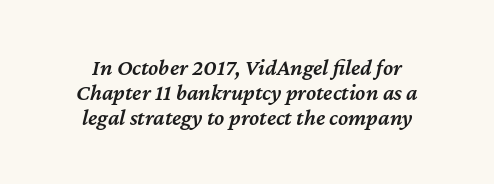
The image shows 23 px text type, italic (leaning right); set tight line spacing (1.08x), normal letter spacing, not underlined.
